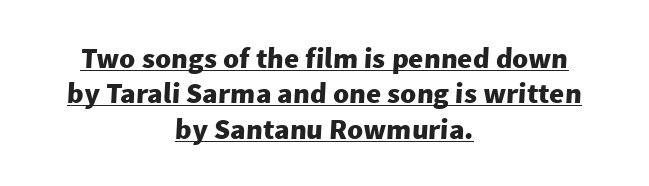
Q: Is the text bold? A: Yes.
Q: Is the typeface a serif or a sans-serif typeface? A: Sans-serif.
Q: Is the text underlined? A: Yes.
Q: How is the paragraph aligned? A: Centered.
Q: Is the spacing between letters normal or unusually wide? A: Normal.
Q: Width (condensed, normal, or wide)? A: Normal.
Q: Stroke contrast? A: Low.
Q: x-height? A: Medium.
Q: Monospaced? A: No.
